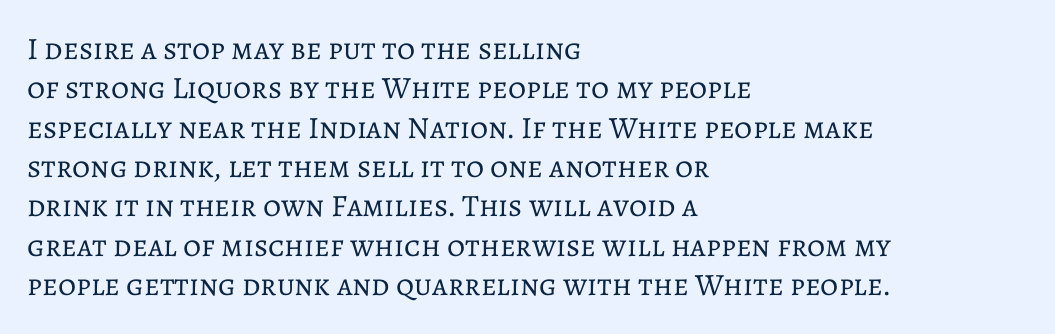
Italic? Not at all — the glyphs are vertical. The passage shown has conventional tracking throughout. These lines are rendered in a variable-pitch font. Students, observe: this is what conventionally led text looks like. The gap between lines stays unmarked.
